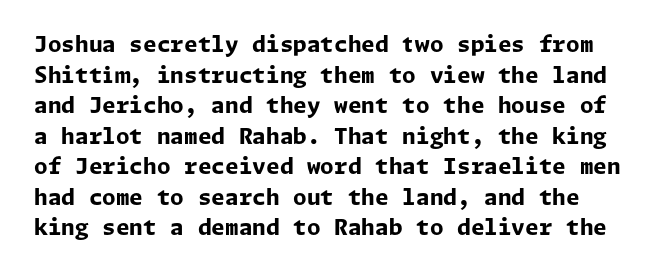
Q: Is the text bold? A: Yes.
Q: Is the text italic (slanted)? A: No, it is upright.
Q: Is the text underlined? A: No.
Q: Is the spacing between letters normal or unusually wide? A: Normal.
Q: Is the spacing between lines tight, normal or loose? A: Normal.
